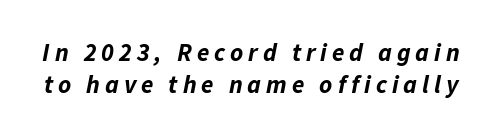
The space directly below the letters is spotless. The block of text has a typical density, with ordinary space between rows. Tracking here is generous; glyphs stand well apart from one another. The strokes are fattened all the way to bold. Observe the lean: these are italic letterforms.
